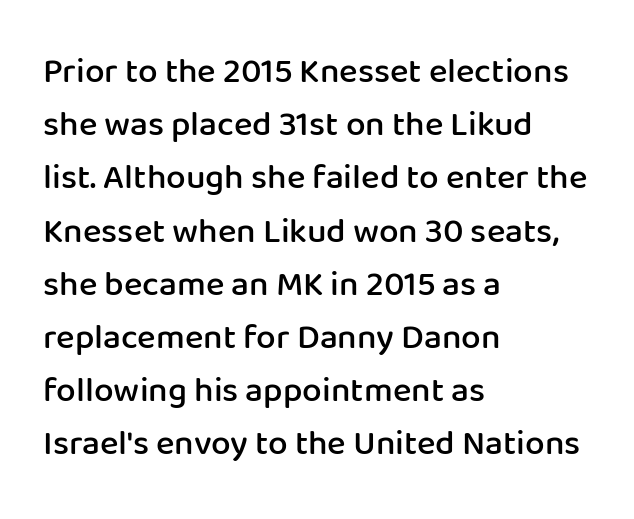
The image shows 35 px semibold sans-serif type, upright; set left-aligned, normal line spacing (1.52x), normal letter spacing, not underlined; low stroke contrast and a medium x-height.
